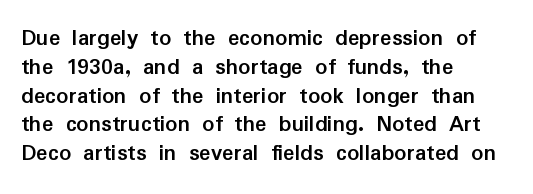
The image shows 24 px bold type, upright; set left-aligned, line spacing 1.2x, normal letter spacing, not underlined.
